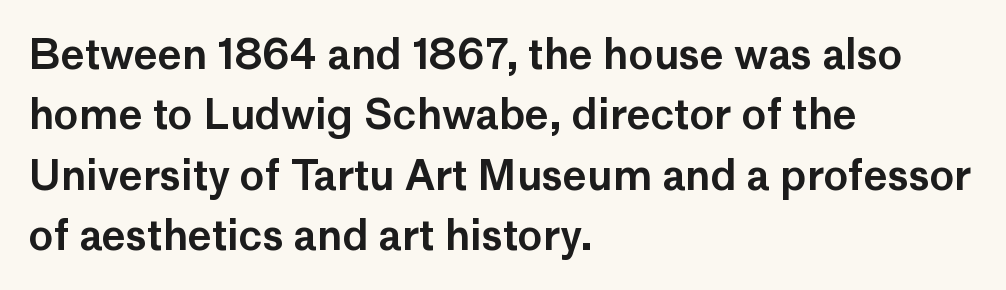
{"serif": "no", "italic": "no", "width": "normal", "stroke_contrast": "low", "x_height": "medium", "monospaced": "no", "underline": "no", "align": "left", "line_spacing": "normal", "line_spacing_ratio": 1.47, "letter_spacing": "normal", "letter_spacing_em": 0.0, "glyph_px": 41}
